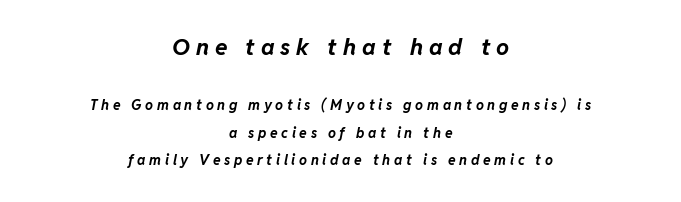
Q: Is the text bold? A: Yes.
Q: Is the text italic (slanted)? A: Yes, it leans right by about 11 degrees.
Q: Is the text underlined? A: No.
Q: How is the paragraph aligned? A: Centered.
Q: Is the spacing between letters normal or unusually wide? A: Unusually wide.
Q: Is the spacing between lines tight, normal or loose? A: Loose.
Q: Which block of text is set in a larger size, the first (top) or the second (bottom)? A: The first (top) one.
